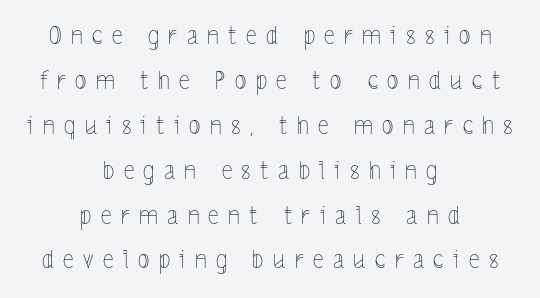
{"italic": "no", "bold": "no", "underline": "no", "align": "center", "line_spacing_ratio": 1.87, "letter_spacing": "wide", "letter_spacing_em": 0.39, "glyph_px": 24}
